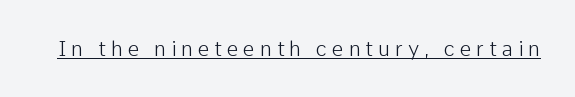
The image shows 21 px text type, upright; set unusually wide letter spacing (+0.23 em), underlined.
